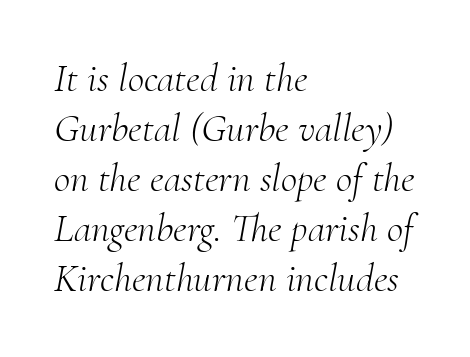
The image shows 40 px light serif type, italic (leaning right); set left-aligned, normal line spacing (1.25x), normal letter spacing, not underlined; medium stroke contrast and a small x-height.
